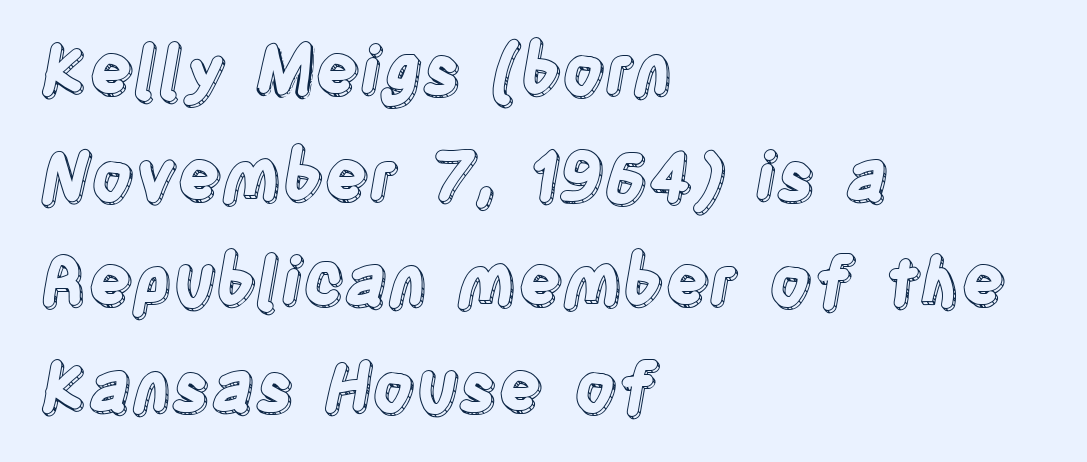
Reading down the block, your eye returns to a fixed left position each line. This sample uses plain, unmodified letter spacing. Is there much room between lines? A standard amount, neither cramped nor airy. Note the varied advance widths — an 'i' is clearly narrower than an 'm'. Rule under the text: the space is simply empty.
